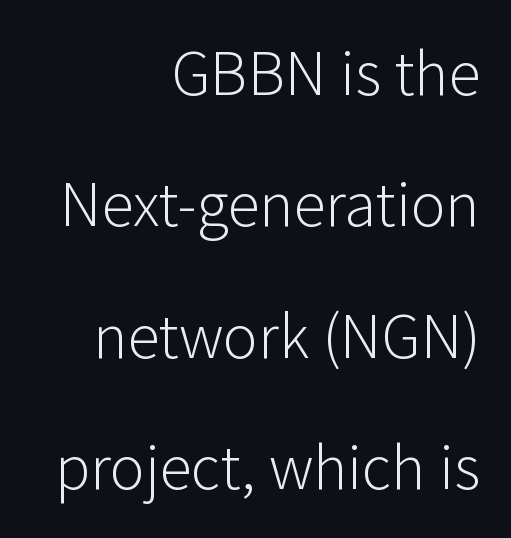
The gaps between neighbouring characters are ordinary and unremarkable. The typeface has the unassuming heft of standard copy or less. Interline gaps are noticeably wide in this sample. Plain, unruled lines of type. Serifs: no, the terminals of the letterforms are clean.
